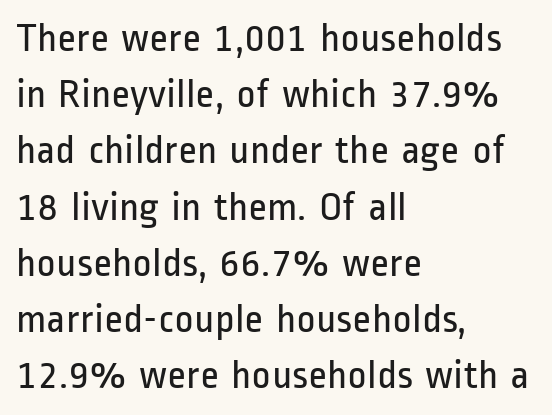
Q: Is the text bold? A: No.
Q: Is the text italic (slanted)? A: No, it is upright.
Q: Is the typeface a serif or a sans-serif typeface? A: Sans-serif.
Q: Is the text underlined? A: No.
Q: How is the paragraph aligned? A: Left-aligned.
Q: Is the spacing between letters normal or unusually wide? A: Normal.
Q: Is the spacing between lines tight, normal or loose? A: Normal.
Q: Width (condensed, normal, or wide)? A: Condensed.
Q: Stroke contrast? A: Low.
Q: x-height? A: Medium.
Q: Monospaced? A: No.
